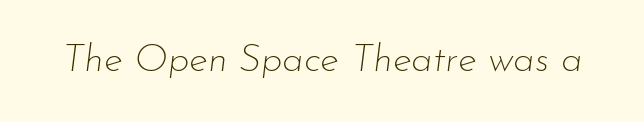
Q: Is the text bold? A: No.
Q: Is the text italic (slanted)? A: Yes, it leans right by about 7 degrees.
Q: Is the text underlined? A: No.
Q: Is the spacing between letters normal or unusually wide? A: Normal.
Q: Width (condensed, normal, or wide)? A: Normal.
Q: Stroke contrast? A: Low.
Q: x-height? A: Small.
Q: Monospaced? A: No.
